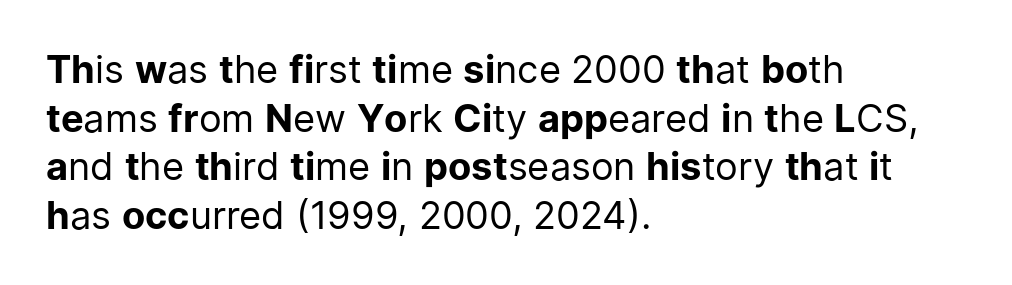
The image shows 38 px regular-weight sans-serif type, upright; set left-aligned, normal line spacing (1.28x), normal letter spacing, not underlined; low stroke contrast and a medium x-height.
